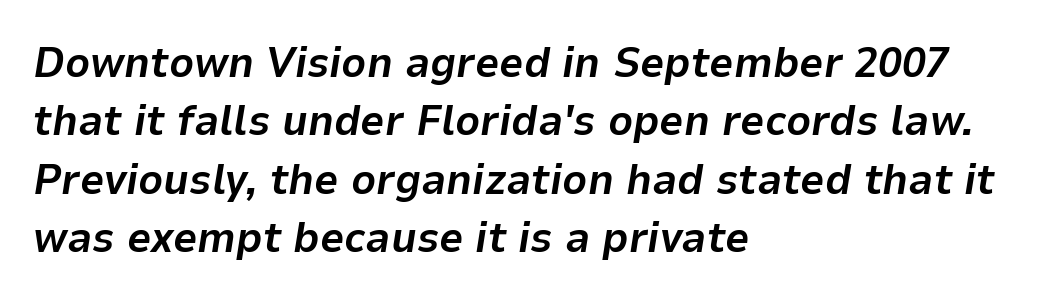
The image shows 43 px bold type, italic (leaning right); set left-aligned, normal line spacing (1.36x), normal letter spacing, not underlined; low stroke contrast and a medium x-height.
